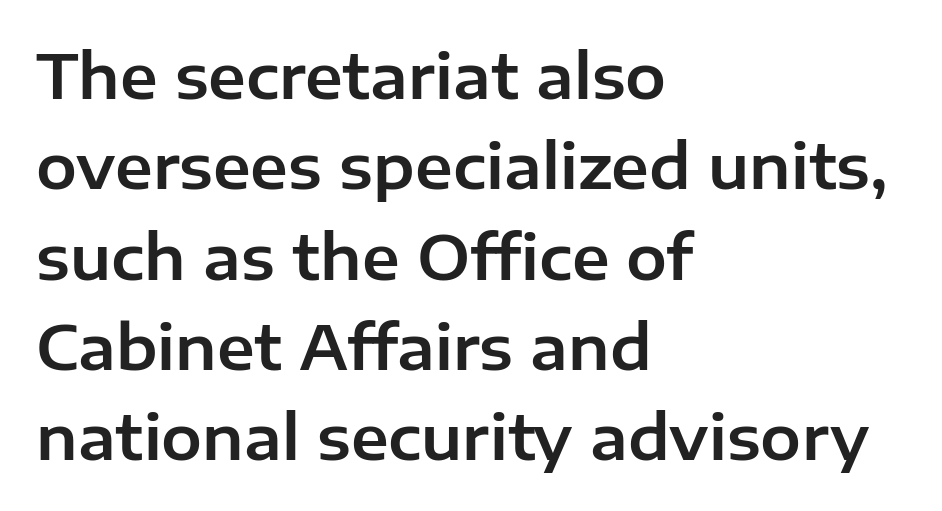
{"serif": "no", "italic": "no", "width": "normal", "stroke_contrast": "low", "x_height": "medium", "monospaced": "no", "underline": "no", "align": "left", "line_spacing": "normal", "line_spacing_ratio": 1.48, "letter_spacing": "normal", "letter_spacing_em": 0.0, "glyph_px": 61}
